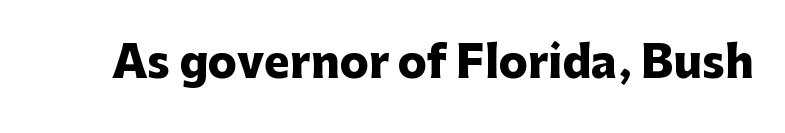
The image shows 43 px heavy sans-serif type, upright; set normal letter spacing, not underlined; low stroke contrast and a medium x-height.
